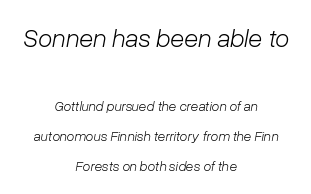
Q: Is the text bold? A: No.
Q: Is the text italic (slanted)? A: Yes, it leans right by about 10 degrees.
Q: Is the text underlined? A: No.
Q: How is the paragraph aligned? A: Centered.
Q: Is the spacing between letters normal or unusually wide? A: Normal.
Q: Is the spacing between lines tight, normal or loose? A: Loose.
Q: Which block of text is set in a larger size, the first (top) or the second (bottom)? A: The first (top) one.
